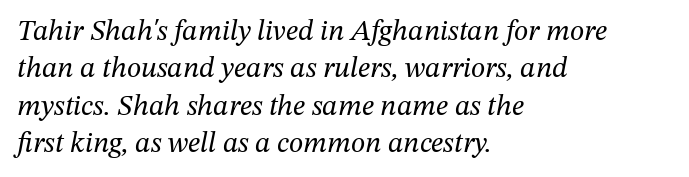
{"serif": "yes", "italic": "yes", "lean": "right", "slant_degrees": 12, "bold": "no", "weight": "regular", "width": "normal", "stroke_contrast": "medium", "x_height": "medium", "monospaced": "no", "underline": "no", "align": "left", "line_spacing": "normal", "line_spacing_ratio": 1.29, "letter_spacing": "normal", "letter_spacing_em": 0.0, "glyph_px": 29}
